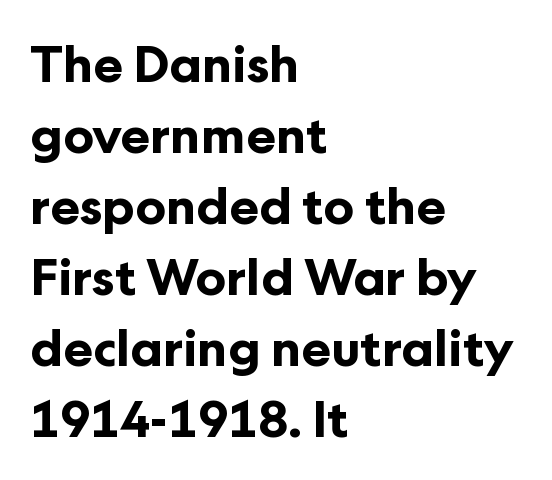
Q: Is the text bold? A: Yes.
Q: Is the text italic (slanted)? A: No, it is upright.
Q: Is the typeface a serif or a sans-serif typeface? A: Sans-serif.
Q: Is the text underlined? A: No.
Q: How is the paragraph aligned? A: Left-aligned.
Q: Is the spacing between letters normal or unusually wide? A: Normal.
Q: Is the spacing between lines tight, normal or loose? A: Normal.
Q: Width (condensed, normal, or wide)? A: Normal.
Q: Stroke contrast? A: Low.
Q: x-height? A: Medium.
Q: Monospaced? A: No.
